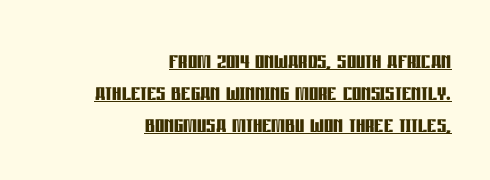
The image shows 29 px semibold, condensed sans-serif type, upright; set right-aligned, tight line spacing (1.1x), normal letter spacing, underlined; low stroke contrast and a large x-height.
